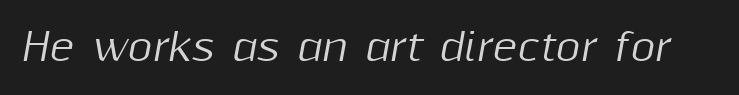
{"italic": "yes", "lean": "right", "slant_degrees": 10, "width": "normal", "stroke_contrast": "medium", "x_height": "medium", "monospaced": "no", "underline": "no", "letter_spacing": "normal", "letter_spacing_em": 0.0, "glyph_px": 38}
